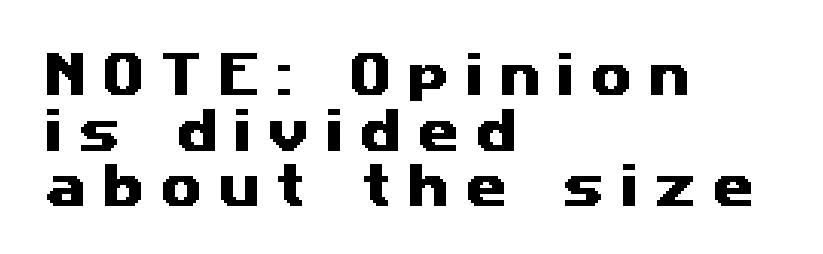
The image shows 48 px wide sans-serif type; set left-aligned, line spacing 1.16x, unusually wide letter spacing (+0.33 em), not underlined; medium stroke contrast and a medium x-height.
